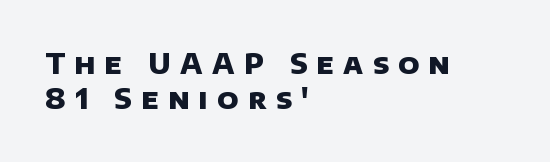
The image shows 28 px heavy sans-serif type; set left-aligned, normal line spacing (1.26x), unusually wide letter spacing (+0.33 em), not underlined; low stroke contrast and a large x-height.
